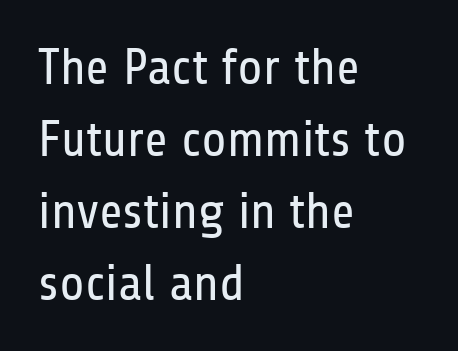
{"serif": "no", "italic": "no", "bold": "no", "weight": "regular", "width": "condensed", "stroke_contrast": "low", "x_height": "medium", "monospaced": "no", "underline": "no", "align": "left", "line_spacing": "normal", "line_spacing_ratio": 1.41, "letter_spacing": "normal", "letter_spacing_em": 0.0, "glyph_px": 51}
